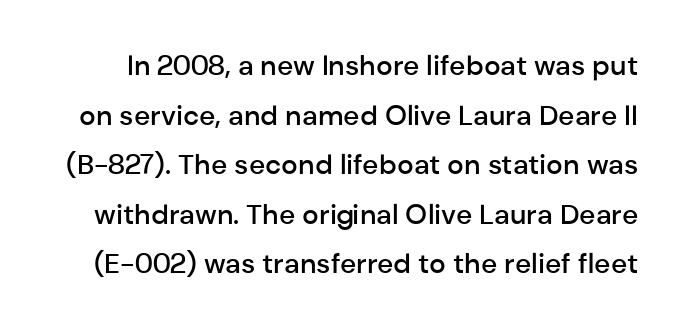
The image shows 28 px semibold sans-serif type, upright; set line spacing 1.77x, normal letter spacing, not underlined; low stroke contrast and a medium x-height.
